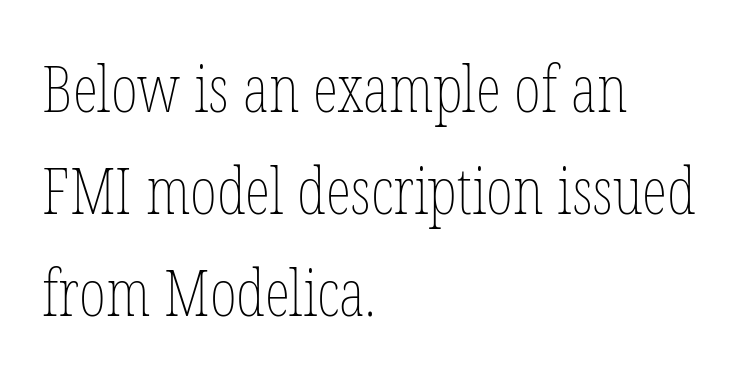
In terms of posture, this sample is upright. Type without underlining. Interline gaps are of average width in this sample. Counters stay open thanks to moderate or lighter strokes. Horizontally, the lines are justified to the leading edge only.
